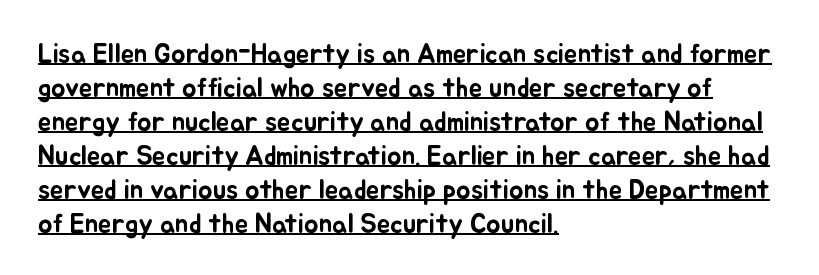
Q: Is the text italic (slanted)? A: No, it is upright.
Q: Is the text underlined? A: Yes.
Q: How is the paragraph aligned? A: Left-aligned.
Q: Is the spacing between letters normal or unusually wide? A: Normal.
Q: Is the spacing between lines tight, normal or loose? A: Normal.
